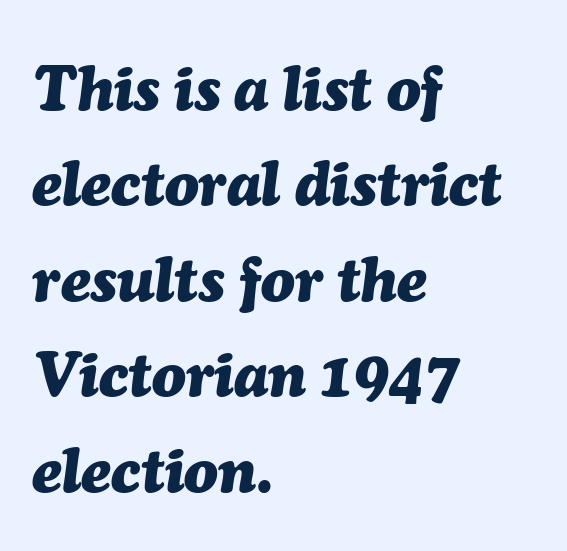
{"italic": "yes", "lean": "right", "slant_degrees": 7, "bold": "yes", "weight": "heavy", "width": "normal", "stroke_contrast": "medium", "x_height": "medium", "monospaced": "no", "underline": "no", "align": "left", "line_spacing": "normal", "line_spacing_ratio": 1.54, "letter_spacing": "normal", "letter_spacing_em": 0.0, "glyph_px": 62}
